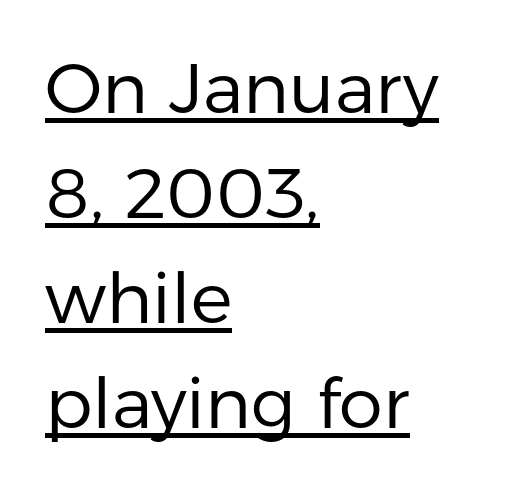
The letters look calm and open, with moderate or lighter stems. Is this a fixed-width face? No — the glyphs have proportional, varying widths. Where is the straight margin? On the left. The gaps between neighbouring characters are ordinary and unremarkable.
